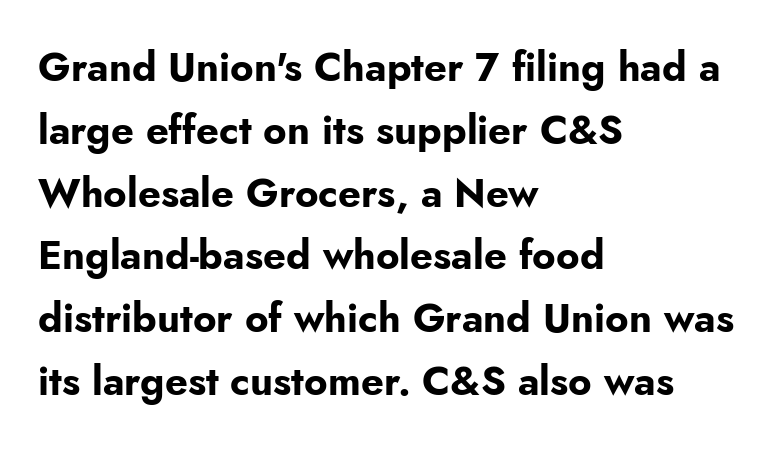
{"serif": "no", "italic": "no", "bold": "yes", "weight": "bold", "width": "normal", "stroke_contrast": "low", "x_height": "small", "monospaced": "no", "underline": "no", "align": "left", "line_spacing": "normal", "line_spacing_ratio": 1.57, "letter_spacing": "normal", "letter_spacing_em": 0.0, "glyph_px": 40}
